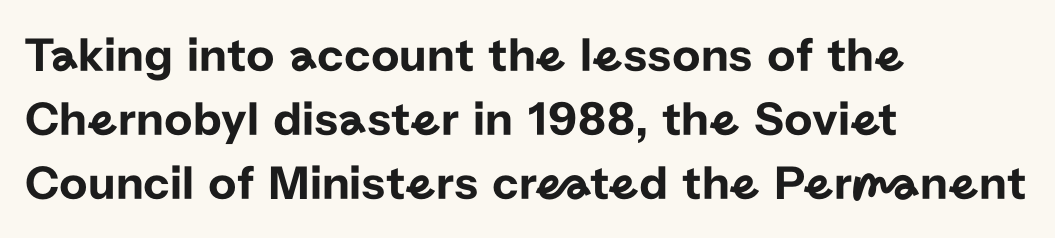
The lines sit at an ordinary, default distance from one another. Reading down the block, your eye returns to a fixed left position each line. Looks like regular typesetting: each glyph gets only the width it needs. Every character sits straight up, as roman type does. Tracking value appears to be zero — textbook default spacing.
